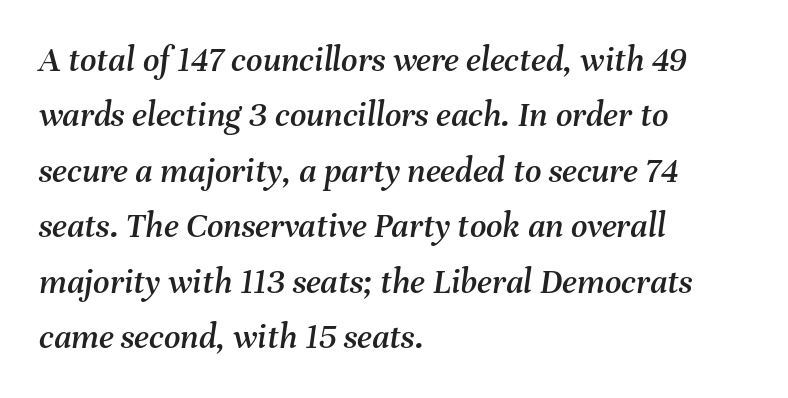
Is this a fixed-width face? No — the glyphs have proportional, varying widths. Nothing unusual about the tracking: characters are spaced as the font intends. The letters are slanted; this is an italic face. Honestly, the row spacing looks completely unremarkable. The typesetter chose a ragged-right arrangement here. Any mark beneath the type? The region is blank.
